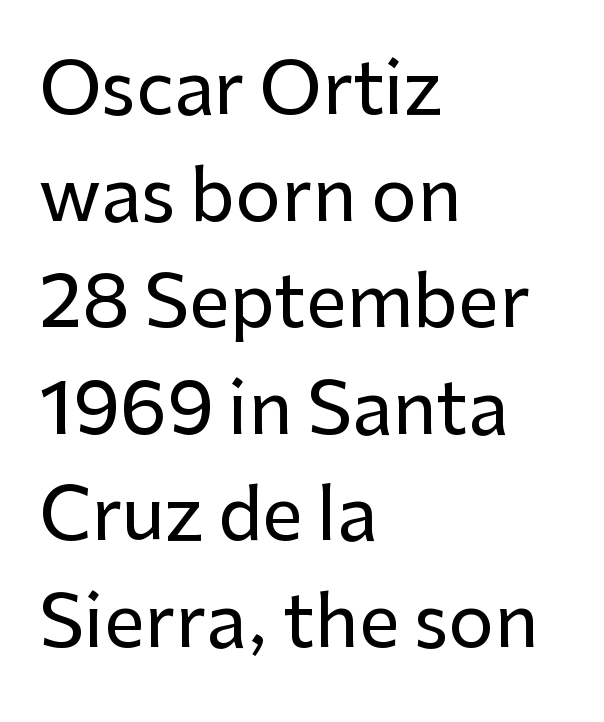
Each line starts at the same left margin while the right side varies. The face used here is a sans, in the tradition of grotesques and geometrics. Beneath every word, the page is bare. Proportional: the letters do not fall into vertical columns. The letters stand straight up with perfectly vertical stems.
